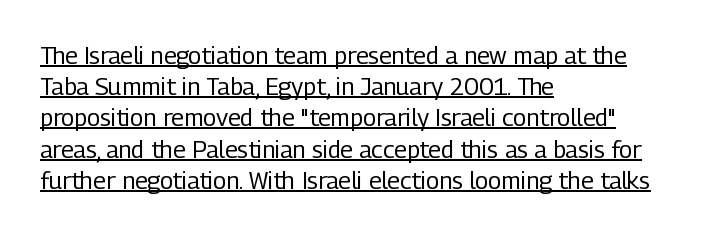
{"italic": "no", "bold": "no", "underline": "yes", "align": "left", "line_spacing": "normal", "line_spacing_ratio": 1.3, "letter_spacing": "normal", "letter_spacing_em": 0.0, "glyph_px": 24}
